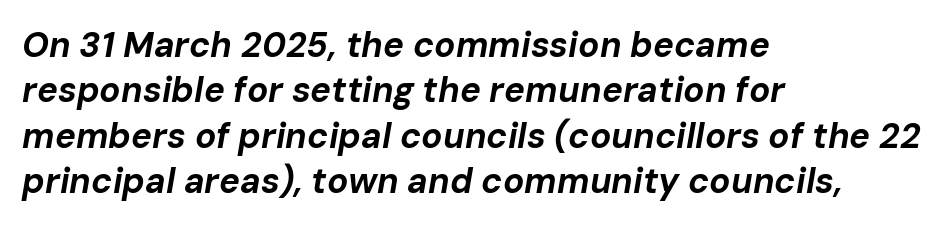
{"italic": "yes", "lean": "right", "slant_degrees": 10, "bold": "yes", "weight": "bold", "width": "normal", "stroke_contrast": "low", "x_height": "medium", "monospaced": "no", "underline": "no", "align": "left", "line_spacing": "normal", "line_spacing_ratio": 1.3, "letter_spacing": "normal", "letter_spacing_em": 0.0, "glyph_px": 35}
